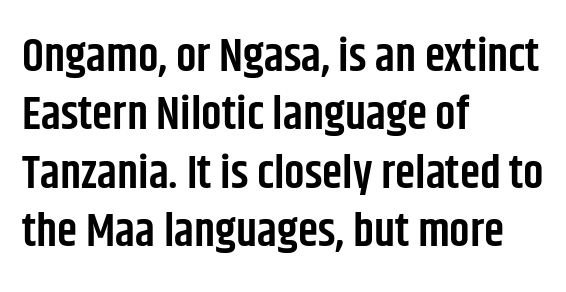
{"serif": "no", "italic": "no", "bold": "semi", "weight": "semibold", "width": "condensed", "stroke_contrast": "low", "x_height": "large", "monospaced": "no", "underline": "no", "align": "left", "line_spacing": "normal", "line_spacing_ratio": 1.27, "letter_spacing": "normal", "letter_spacing_em": 0.0, "glyph_px": 46}
